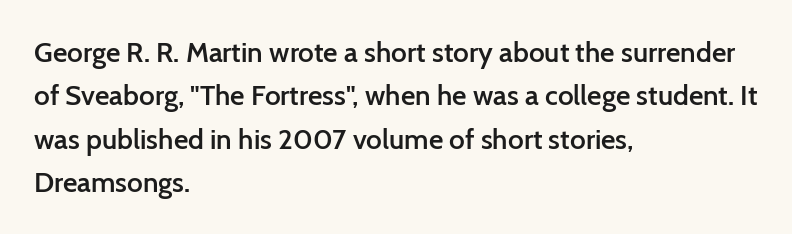
This sample uses an upright cut, with every glyph sitting square on the baseline. Regular leading. Proportional: the letters do not fall into vertical columns. Its strokes are somewhat broadened, the hallmark of semibold type.
